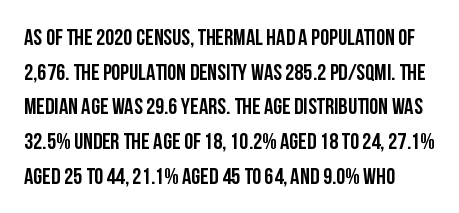
Q: Is the text italic (slanted)? A: No, it is upright.
Q: Is the text underlined? A: No.
Q: Is the spacing between letters normal or unusually wide? A: Normal.
Q: Is the spacing between lines tight, normal or loose? A: Normal.
